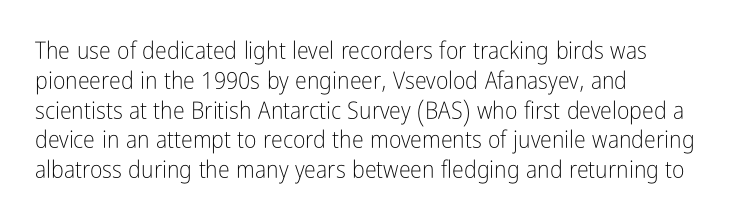
Q: Is the text bold? A: No.
Q: Is the text italic (slanted)? A: No, it is upright.
Q: Is the text underlined? A: No.
Q: How is the paragraph aligned? A: Left-aligned.
Q: Is the spacing between letters normal or unusually wide? A: Normal.
